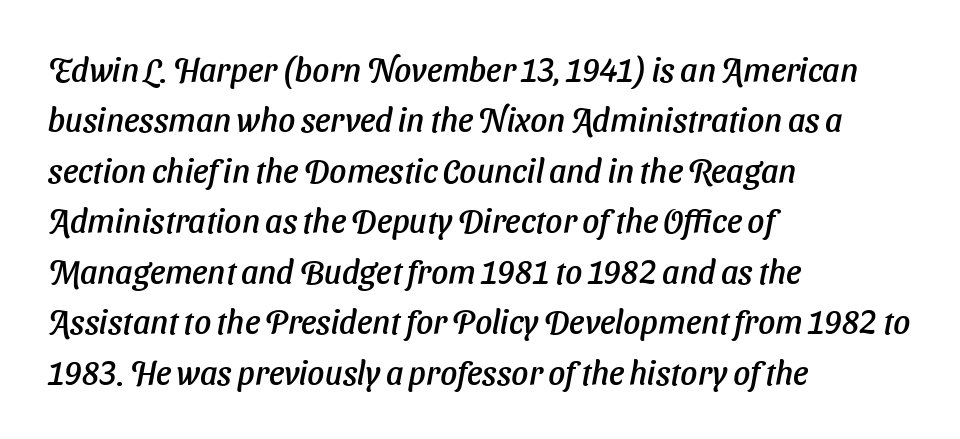
Q: Is the text italic (slanted)? A: Yes, it leans right by about 11 degrees.
Q: Is the text underlined? A: No.
Q: How is the paragraph aligned? A: Left-aligned.
Q: Is the spacing between letters normal or unusually wide? A: Normal.
Q: Is the spacing between lines tight, normal or loose? A: Normal.
Q: Width (condensed, normal, or wide)? A: Normal.
Q: Stroke contrast? A: Low.
Q: x-height? A: Medium.
Q: Monospaced? A: No.
